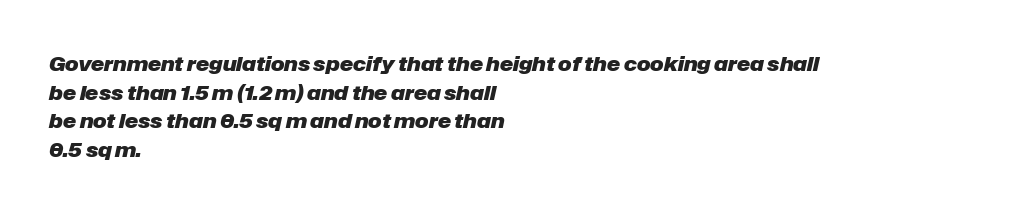
The image shows 20 px bold type, italic (leaning right); set left-aligned, normal line spacing (1.43x), normal letter spacing, not underlined.
